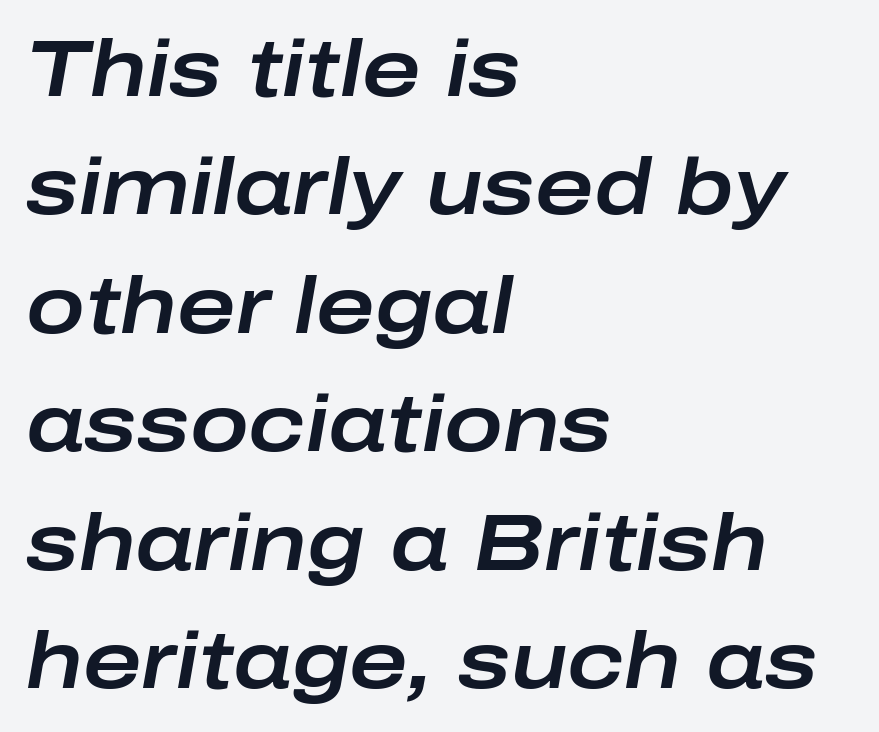
The image shows 79 px wide type, italic (leaning right); set left-aligned, normal line spacing (1.5x), normal letter spacing, not underlined; low stroke contrast and a medium x-height.
